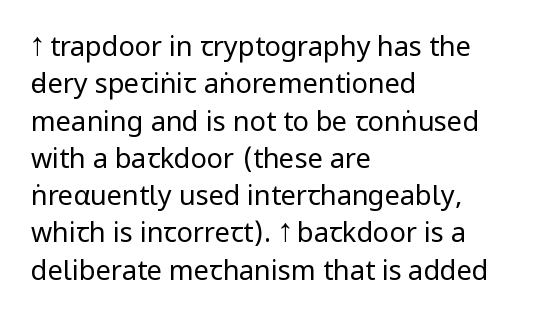
Q: Is the text bold? A: No.
Q: Is the text italic (slanted)? A: No, it is upright.
Q: Is the text underlined? A: No.
Q: How is the paragraph aligned? A: Left-aligned.
Q: Is the spacing between letters normal or unusually wide? A: Normal.
Q: Is the spacing between lines tight, normal or loose? A: Normal.
